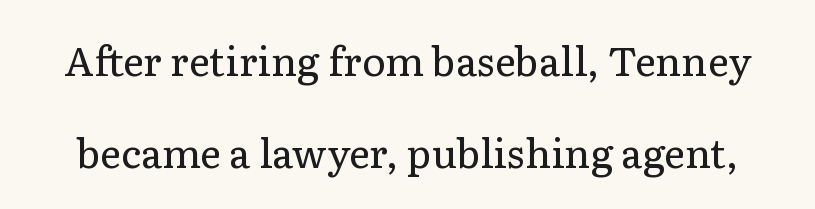
The image shows 40 px regular-weight serif type, upright; set loose line spacing (2.3x), normal letter spacing, not underlined; low stroke contrast and a medium x-height.
